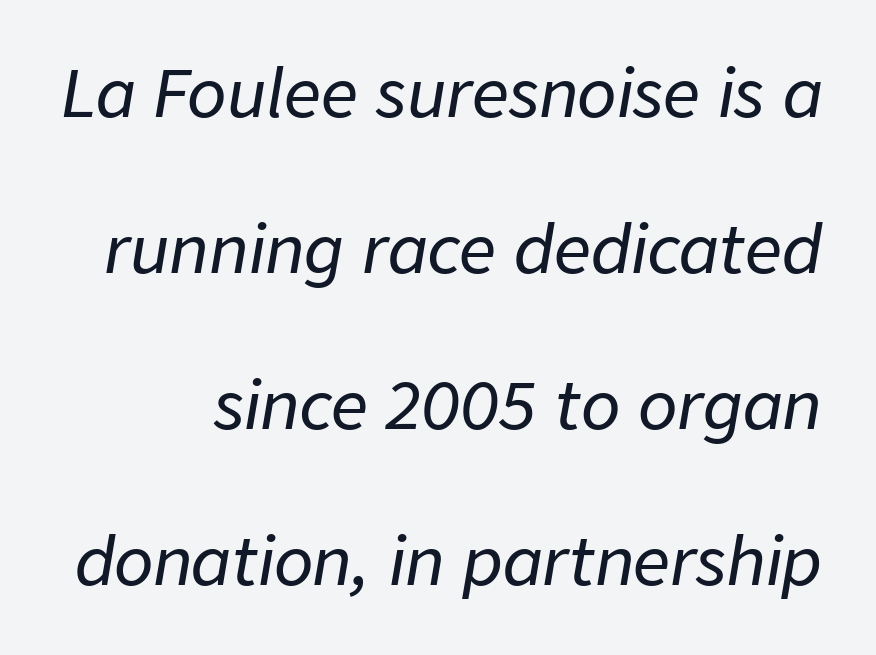
Q: Is the text italic (slanted)? A: Yes, it leans right by about 9 degrees.
Q: Is the text underlined? A: No.
Q: Is the spacing between letters normal or unusually wide? A: Normal.
Q: Is the spacing between lines tight, normal or loose? A: Loose.
Q: Width (condensed, normal, or wide)? A: Normal.
Q: Stroke contrast? A: Low.
Q: x-height? A: Medium.
Q: Monospaced? A: No.
